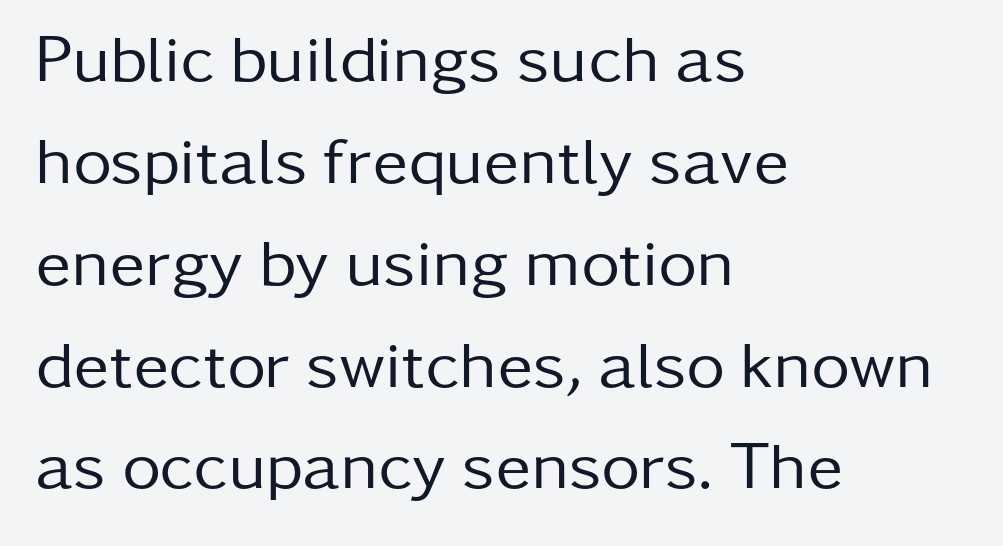
The image shows 67 px regular-weight sans-serif type, upright; set left-aligned, normal line spacing (1.52x), normal letter spacing, not underlined; low stroke contrast and a medium x-height.
